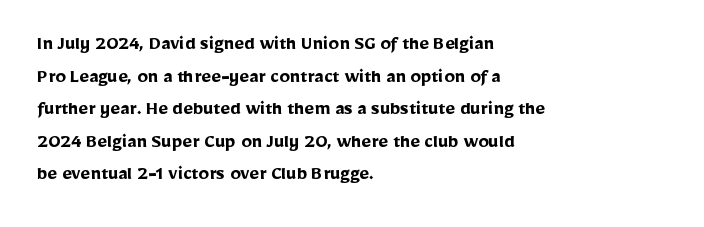
The rendering anchors every line to the left-hand side. In terms of posture, this sample is upright. This sample uses plain, unmodified letter spacing. The gap between lines stays unmarked.
